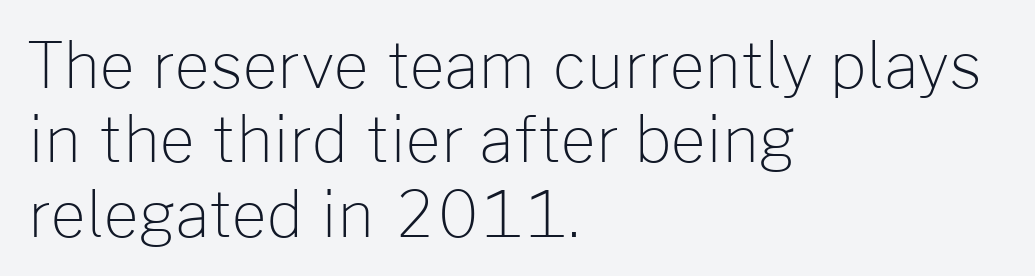
{"serif": "no", "italic": "no", "bold": "no", "weight": "light", "width": "normal", "stroke_contrast": "low", "x_height": "medium", "monospaced": "no", "underline": "no", "align": "left", "line_spacing_ratio": 1.2, "letter_spacing": "normal", "letter_spacing_em": 0.0, "glyph_px": 62}
